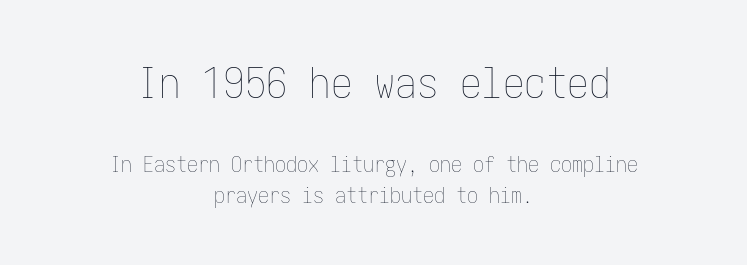
{"italic": "no", "bold": "no", "weight": "thin", "width": "condensed", "stroke_contrast": "low", "x_height": "medium", "underline": "no", "align": "center", "line_spacing": "normal", "line_spacing_ratio": 1.41, "letter_spacing": "normal", "letter_spacing_em": 0.0, "larger_block": "first", "size_ratio": 1.95, "glyph_px": 43}
